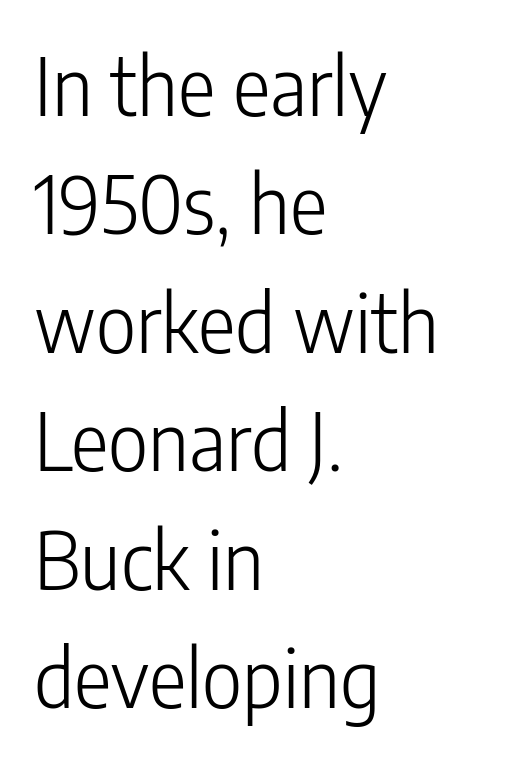
The image shows 79 px light, condensed sans-serif type, upright; set left-aligned, normal line spacing (1.5x), normal letter spacing, not underlined; low stroke contrast and a medium x-height.
